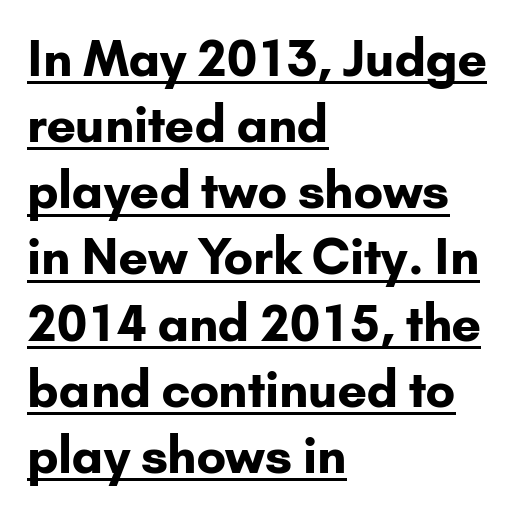
Horizontal alignment here is leftward, the default for most running prose. In terms of leading, this rendering sits right in the middle. The font family rendered here belongs to the sans-serif group. What stands out about the letter spacing? Nothing — it is the standard amount. Think of a printed novel: that variable character pitch is what you see here. A baseline rule has been typeset under these characters.
